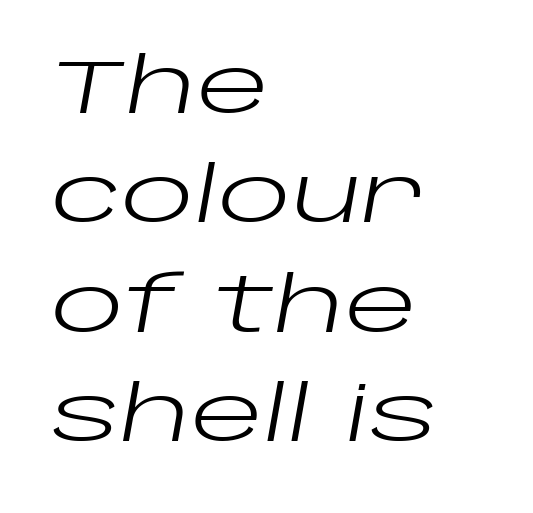
Q: Is the text bold? A: No.
Q: Is the text italic (slanted)? A: Yes, it leans right by about 10 degrees.
Q: Is the text underlined? A: No.
Q: How is the paragraph aligned? A: Left-aligned.
Q: Is the spacing between letters normal or unusually wide? A: Normal.
Q: Is the spacing between lines tight, normal or loose? A: Normal.
Q: Width (condensed, normal, or wide)? A: Wide.
Q: Stroke contrast? A: Low.
Q: x-height? A: Large.
Q: Monospaced? A: No.
